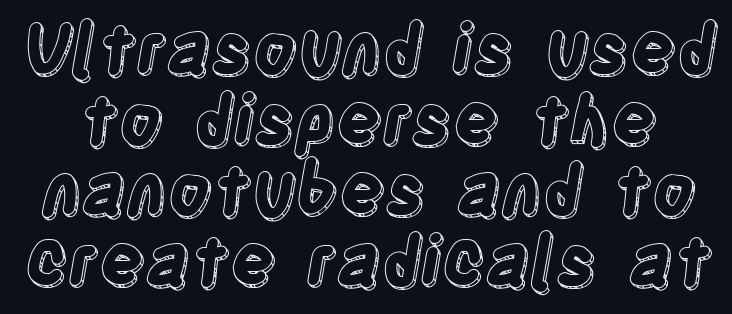
Glyph-to-glyph distance matches everyday printed text. Descenders hang freely into open space. A typesetter would call this proportional, since set widths differ per character. This block would grow much taller if given ordinary leading; it's compressed now.
